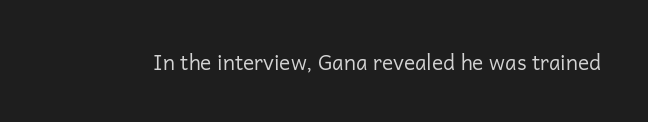
The image shows 21 px text type, upright; set normal letter spacing, not underlined.
